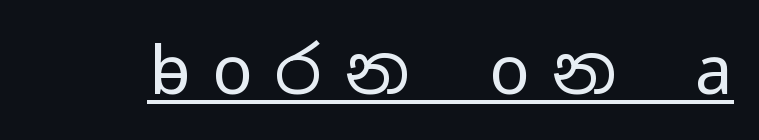
The image shows 67 px regular-weight, wide sans-serif type, upright; set unusually wide letter spacing (+0.34 em), underlined; low stroke contrast and a medium x-height.
